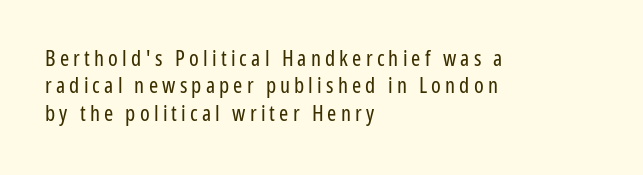
Q: Is the text bold? A: No.
Q: Is the text italic (slanted)? A: No, it is upright.
Q: Is the text underlined? A: No.
Q: How is the paragraph aligned? A: Left-aligned.
